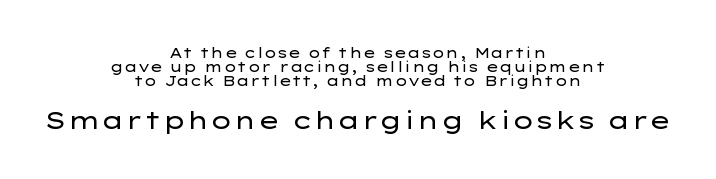
What's the leading like? Squeezed, with rows nearly overlapping. This is the regular roman posture of the typeface. Caption: face not bold, strokes unweighted. The string is rendered with underlining switched off. Does extra space separate the letters? No, they use regular spacing.
